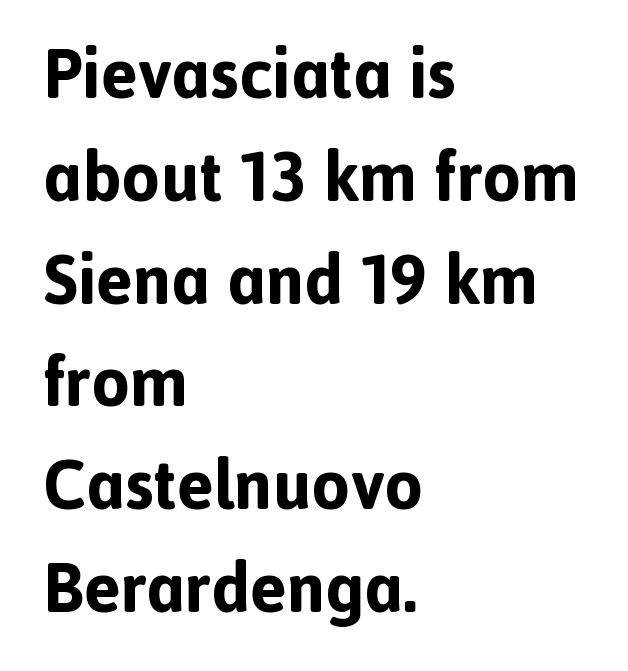
The image shows 69 px bold sans-serif type, upright; set left-aligned, normal line spacing (1.49x), normal letter spacing, not underlined; a medium x-height.
